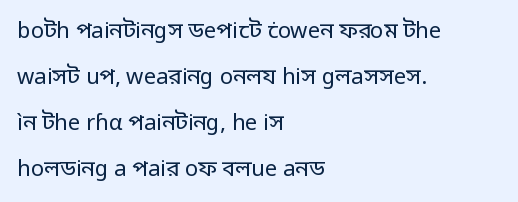
The image shows 22 px text type, upright; set left-aligned, loose line spacing (2.09x), normal letter spacing, not underlined.
